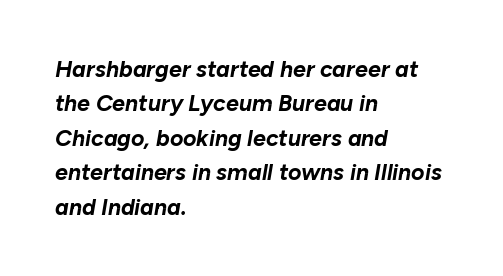
When letters slant like this, we call the style italic. Lines of text with bare space underneath. Strokes here are thick enough to call this a true bold. Characters follow at the spacing the type designer built in. Line spacing here is normal. A student would call this left alignment; a typographer would say flush left, rag right.
